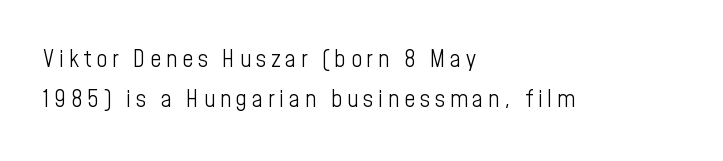
Is this a heavy cut? Hardly; it is regular or lighter. All the whitespace from short lines collects on the right. These lines have a slow, spaced-out rhythm from letter to letter. What's the leading like? Ordinary, nothing unusual.
